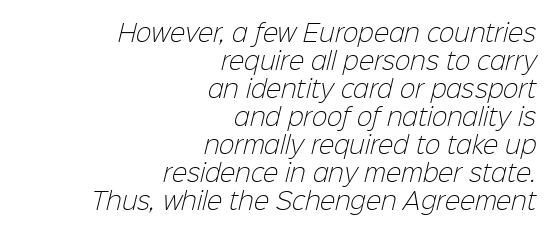
The image shows 23 px text type; set right-aligned, line spacing 1.22x, normal letter spacing, not underlined.
